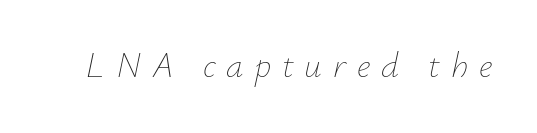
Q: Is the text bold? A: No.
Q: Is the text italic (slanted)? A: Yes, it leans right by about 12 degrees.
Q: Is the text underlined? A: No.
Q: Is the spacing between letters normal or unusually wide? A: Unusually wide.
Q: Width (condensed, normal, or wide)? A: Normal.
Q: Stroke contrast? A: Low.
Q: x-height? A: Small.
Q: Monospaced? A: No.
